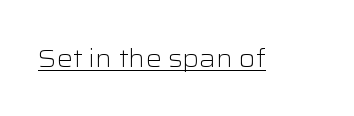
The letterforms sit at book weight or below. Posture: upright roman. Here the glyphs are tracked normally, forming tight word shapes. The words here are underlined.
